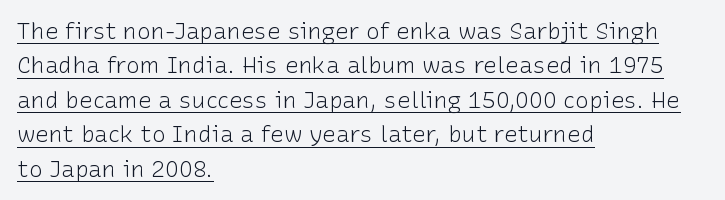
{"italic": "no", "bold": "no", "underline": "yes", "align": "left", "line_spacing": "normal", "line_spacing_ratio": 1.5, "letter_spacing": "normal", "letter_spacing_em": 0.0, "glyph_px": 23}
